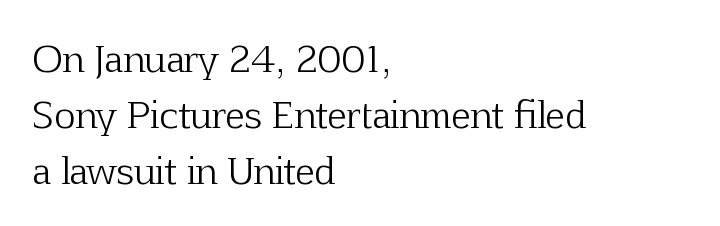
Q: Is the text bold? A: No.
Q: Is the text italic (slanted)? A: No, it is upright.
Q: Is the typeface a serif or a sans-serif typeface? A: Serif.
Q: Is the text underlined? A: No.
Q: How is the paragraph aligned? A: Left-aligned.
Q: Is the spacing between letters normal or unusually wide? A: Normal.
Q: Is the spacing between lines tight, normal or loose? A: Normal.
Q: Width (condensed, normal, or wide)? A: Normal.
Q: Stroke contrast? A: Low.
Q: x-height? A: Medium.
Q: Monospaced? A: No.
